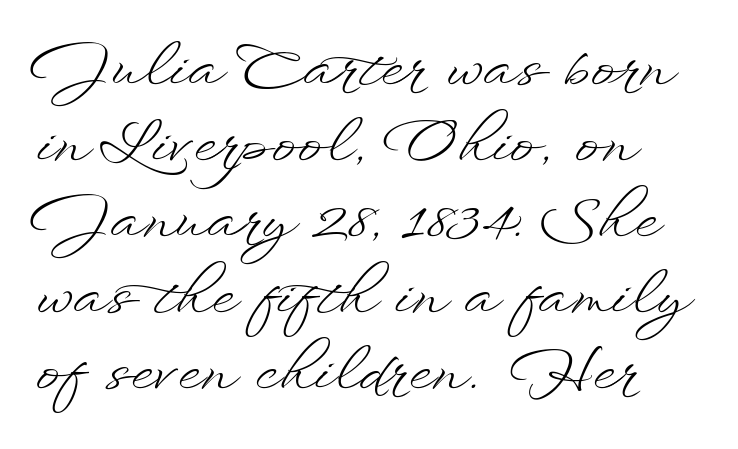
What stands out about the letter spacing? Nothing — it is the standard amount. Reading down the column, the eye jumps a familiar distance to each next line. Vertical stems look standard width or narrower in stroke. Clear beneath every line of the passage. In CSS terms this would be text-align: left.
